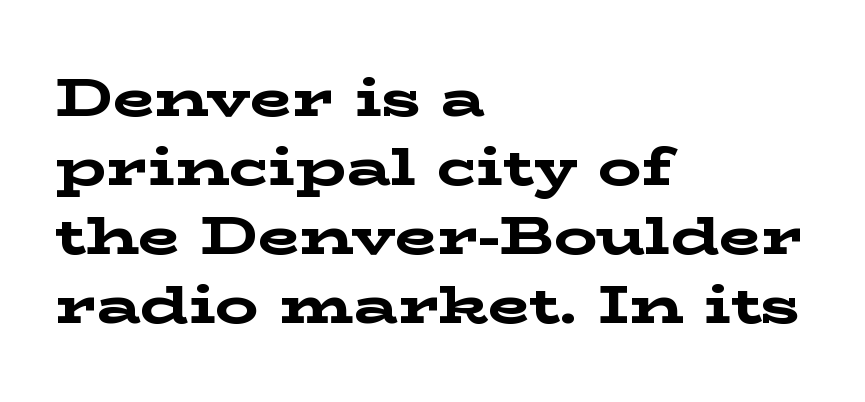
Q: Is the text bold? A: Yes.
Q: Is the text italic (slanted)? A: No, it is upright.
Q: Is the typeface a serif or a sans-serif typeface? A: Serif.
Q: Is the text underlined? A: No.
Q: How is the paragraph aligned? A: Left-aligned.
Q: Is the spacing between letters normal or unusually wide? A: Normal.
Q: Is the spacing between lines tight, normal or loose? A: Normal.
Q: Width (condensed, normal, or wide)? A: Wide.
Q: Stroke contrast? A: Low.
Q: x-height? A: Medium.
Q: Monospaced? A: No.
